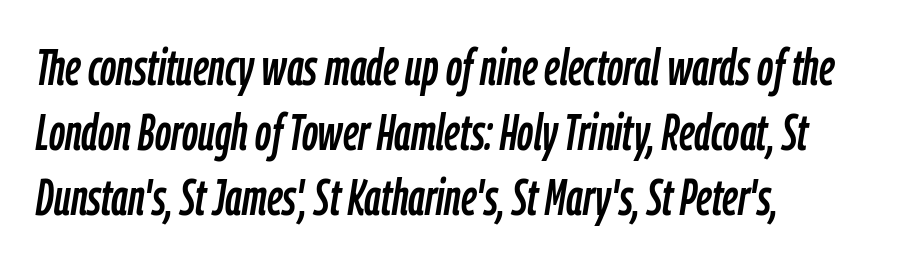
The image shows 50 px condensed type, italic (leaning right); set left-aligned, normal line spacing (1.3x), normal letter spacing, not underlined; low stroke contrast and a medium x-height.
